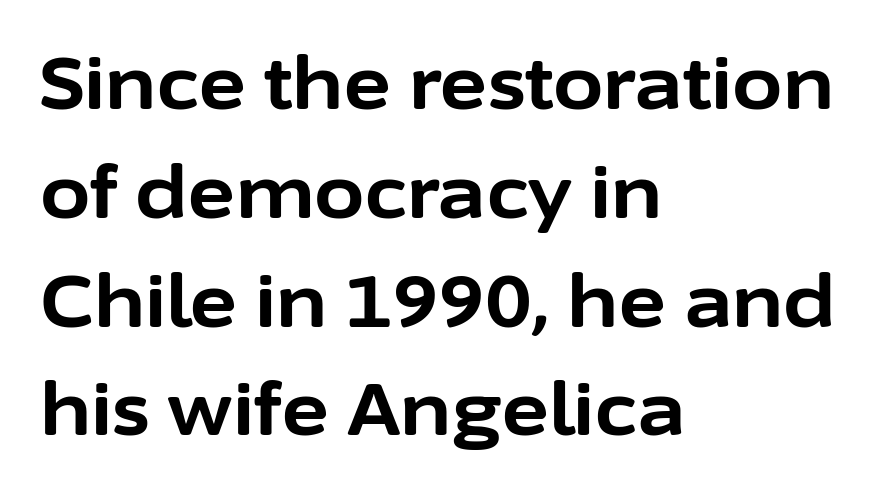
The image shows 73 px bold sans-serif type, upright; set left-aligned, normal line spacing (1.49x), normal letter spacing, not underlined; low stroke contrast and a medium x-height.
